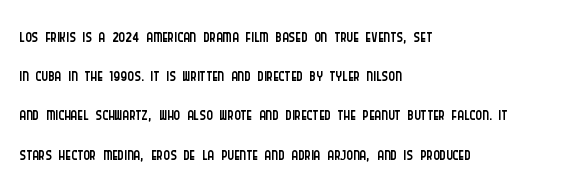
{"italic": "no", "bold": "no", "underline": "no", "align": "left", "line_spacing": "normal", "line_spacing_ratio": 1.57, "letter_spacing": "normal", "letter_spacing_em": 0.0, "glyph_px": 25}
